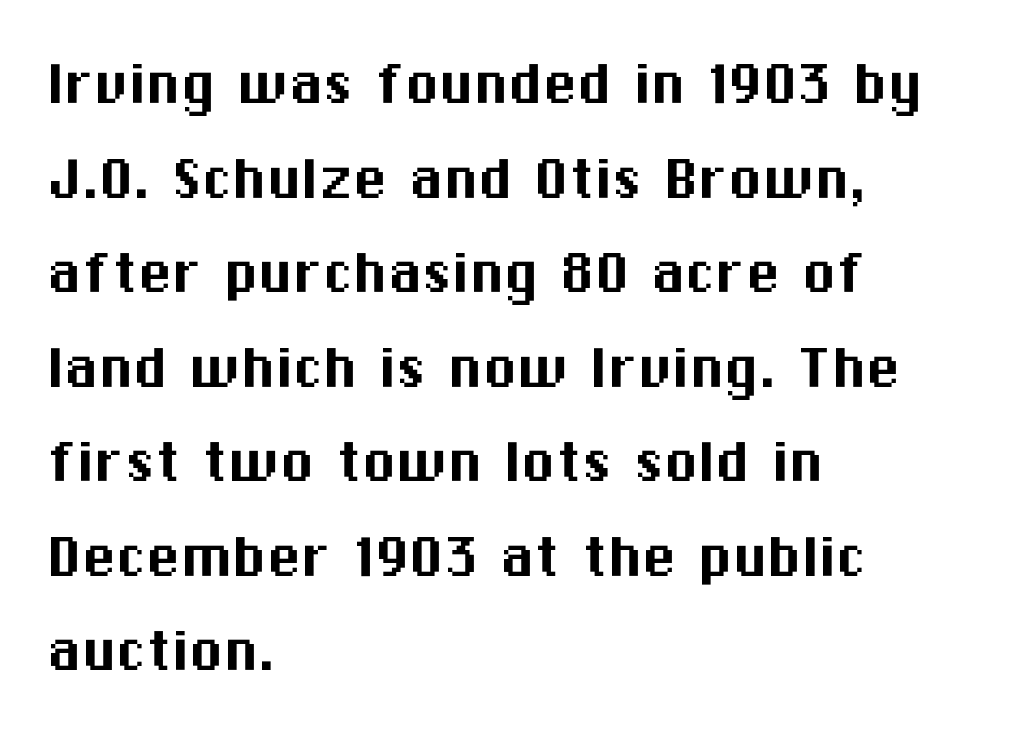
{"serif": "no", "italic": "no", "width": "normal", "stroke_contrast": "medium", "x_height": "medium", "monospaced": "no", "underline": "no", "align": "left", "line_spacing": "normal", "line_spacing_ratio": 1.37, "letter_spacing": "normal", "letter_spacing_em": 0.0, "glyph_px": 69}
